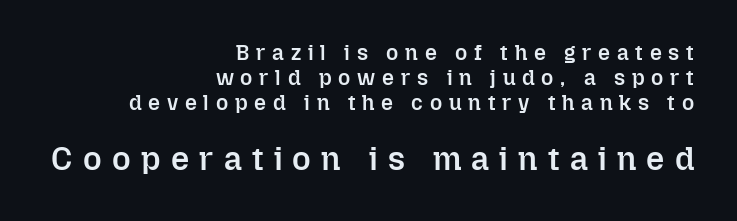
The image shows 32 px semibold type, upright; set right-aligned, line spacing 1.2x, unusually wide letter spacing (+0.32 em), not underlined; the second (bottom) block is 1.52x larger; low stroke contrast and a medium x-height.
